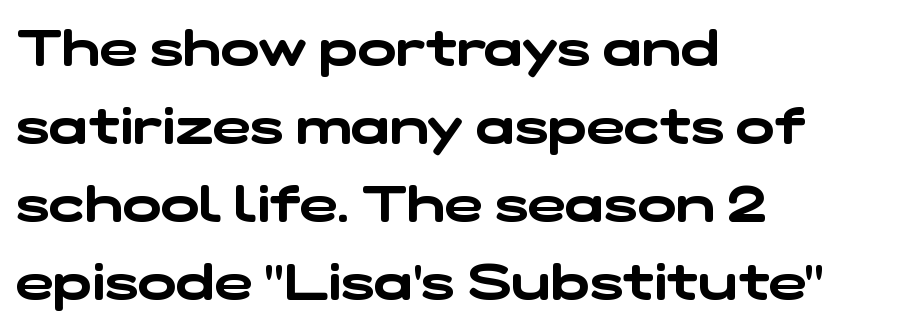
Spacing verdict: proportional, widths tailored to each character. Check where the strokes stop: nothing finishes them off — pure sans. One glance says typical: line gaps are just what's usual. The passage is arranged the way most books set body copy — flush left.
